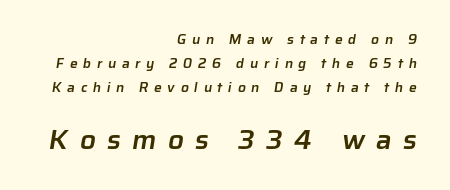
Note the varied advance widths — an 'i' is clearly narrower than an 'm'. A bare baseline throughout the passage. The gaps between neighbouring characters are conspicuously large. Block two is the big one; block one sits smaller above it.
